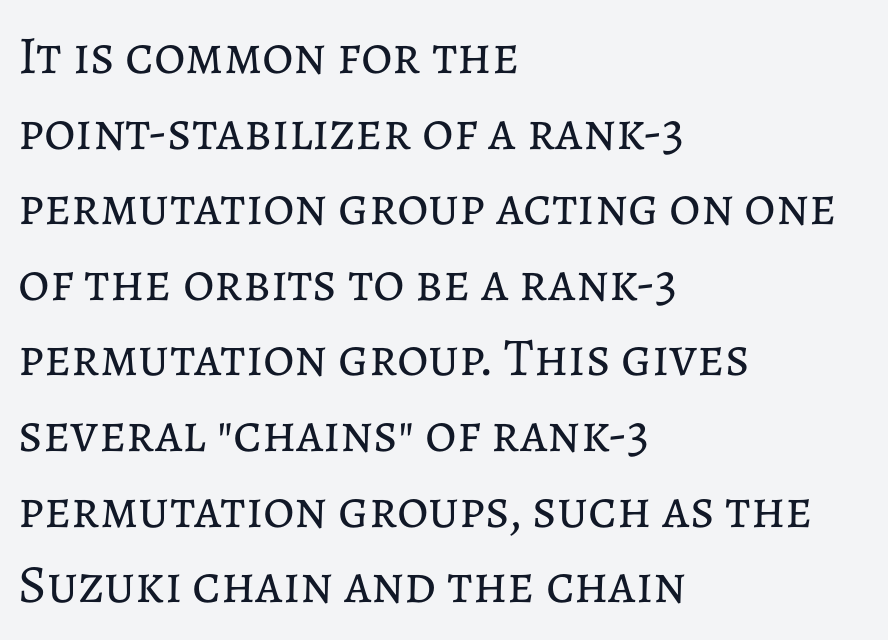
{"italic": "no", "bold": "no", "weight": "regular", "width": "normal", "stroke_contrast": "low", "x_height": "medium", "monospaced": "no", "underline": "no", "align": "left", "line_spacing": "normal", "line_spacing_ratio": 1.4, "letter_spacing": "normal", "letter_spacing_em": 0.0, "glyph_px": 54}
